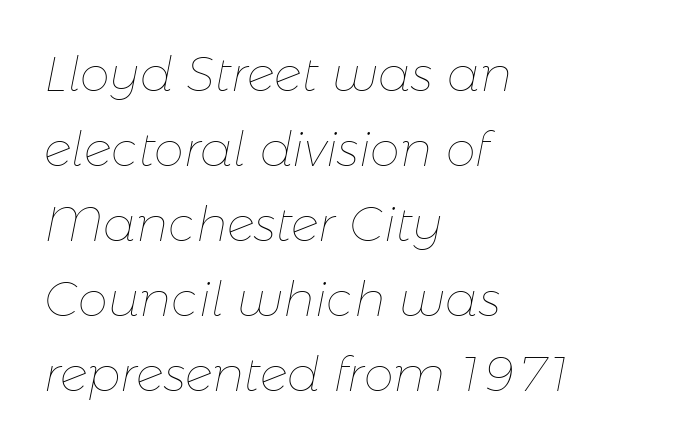
Q: Is the text bold? A: No.
Q: Is the text italic (slanted)? A: Yes, it leans right by about 11 degrees.
Q: Is the text underlined? A: No.
Q: How is the paragraph aligned? A: Left-aligned.
Q: Is the spacing between letters normal or unusually wide? A: Normal.
Q: Is the spacing between lines tight, normal or loose? A: Normal.
Q: Width (condensed, normal, or wide)? A: Normal.
Q: Stroke contrast? A: Low.
Q: x-height? A: Medium.
Q: Monospaced? A: No.
